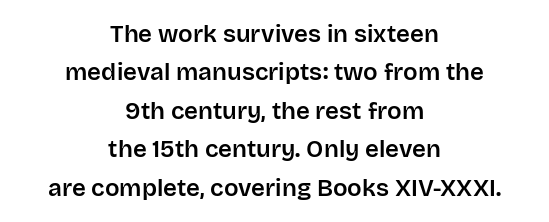
Q: Is the text italic (slanted)? A: No, it is upright.
Q: Is the text underlined? A: No.
Q: How is the paragraph aligned? A: Centered.
Q: Is the spacing between letters normal or unusually wide? A: Normal.
Q: Is the spacing between lines tight, normal or loose? A: Normal.
